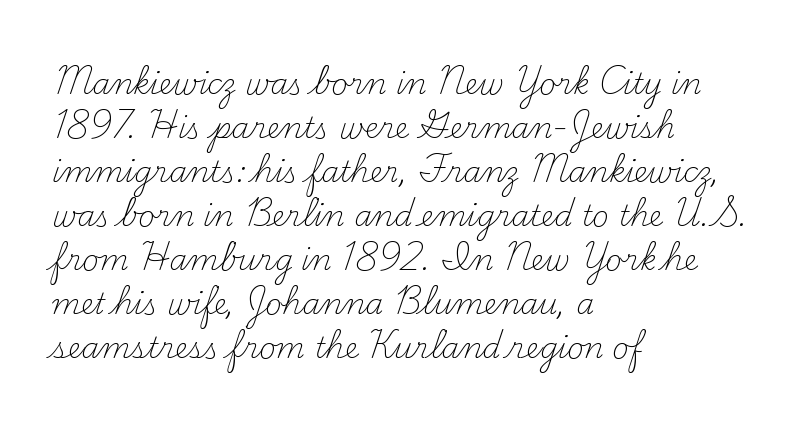
{"bold": "no", "weight": "light", "width": "normal", "stroke_contrast": "medium", "x_height": "small", "monospaced": "no", "underline": "no", "align": "left", "line_spacing": "normal", "line_spacing_ratio": 1.52, "letter_spacing": "normal", "letter_spacing_em": 0.0, "glyph_px": 29}
